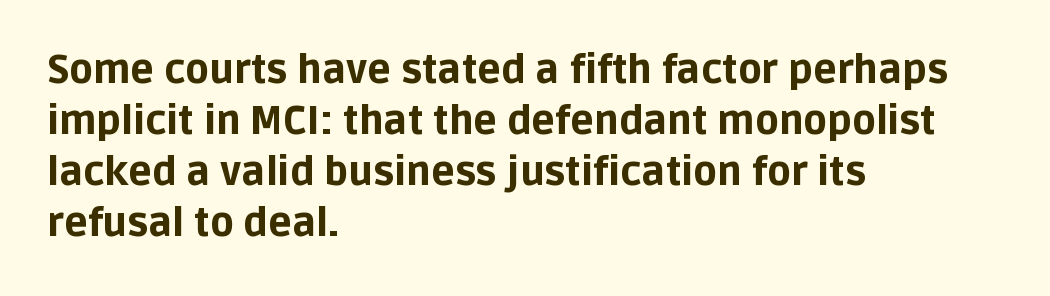
The image shows 39 px bold sans-serif type, upright; set left-aligned, normal line spacing (1.31x), normal letter spacing, not underlined; low stroke contrast and a large x-height.
